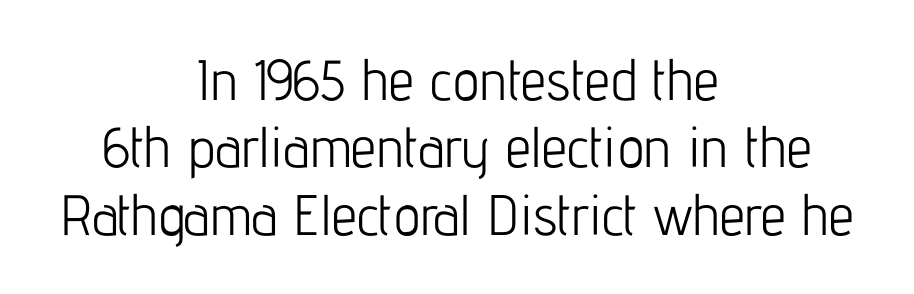
Q: Is the text bold? A: No.
Q: Is the text italic (slanted)? A: No, it is upright.
Q: Is the typeface a serif or a sans-serif typeface? A: Sans-serif.
Q: Is the text underlined? A: No.
Q: How is the paragraph aligned? A: Centered.
Q: Is the spacing between letters normal or unusually wide? A: Normal.
Q: Width (condensed, normal, or wide)? A: Condensed.
Q: Stroke contrast? A: Low.
Q: x-height? A: Medium.
Q: Monospaced? A: No.
